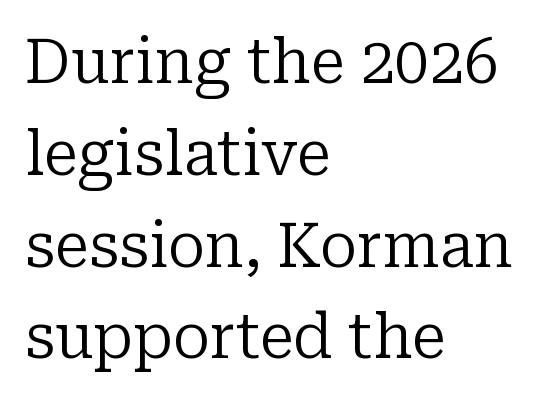
The image shows 62 px regular-weight serif type, upright; set left-aligned, normal line spacing (1.48x), normal letter spacing, not underlined; low stroke contrast and a medium x-height.
